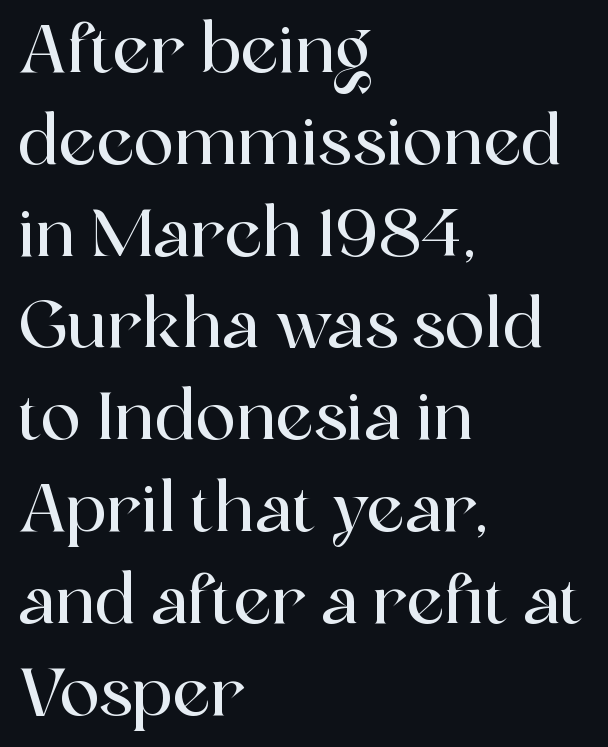
Characters follow at the spacing the type designer built in. All the whitespace from short lines collects on the right. Rule under the text: the space is simply empty. The rows are spaced the way most documents space them.
